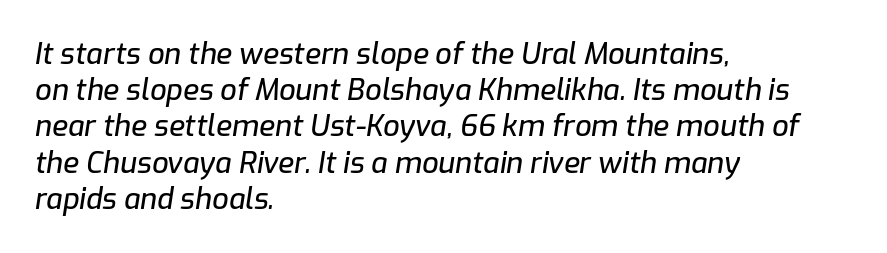
The image shows 29 px text type, italic (leaning right); set left-aligned, normal line spacing (1.25x), normal letter spacing, not underlined; low stroke contrast and a medium x-height.
